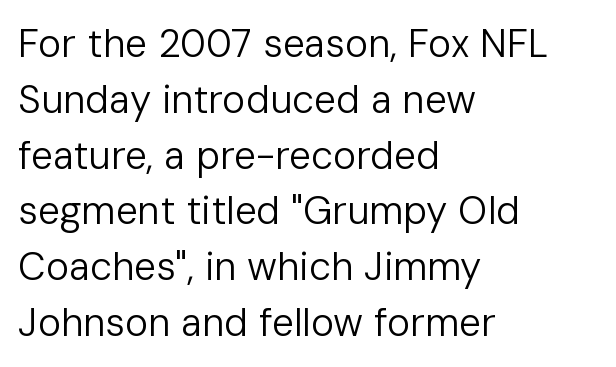
Is the letter spacing exaggerated? No — it looks like the ordinary default. The text block is weighted toward the left margin, trailing off unevenly rightward. Typographically, this falls in the sans-serif category. In terms of posture, this sample is upright.
